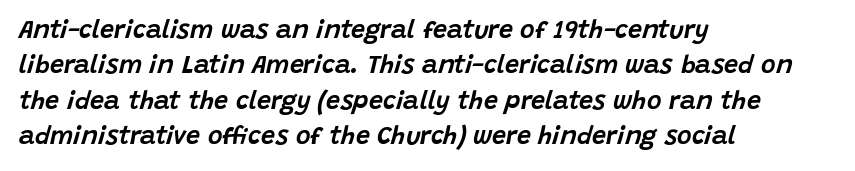
If you drew a ruler down the left edge, every line would touch it. A clean baseline with only descenders dipping below it. Would a proofreader flag this as italicized? Yes. Here the glyphs are tracked normally, forming tight word shapes. This sample keeps an unexceptional amount of space between lines.
